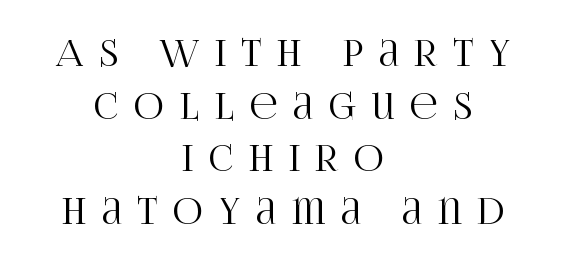
The image shows 37 px condensed serif type, upright; set centered, normal line spacing (1.42x), unusually wide letter spacing (+0.43 em), not underlined; high stroke contrast and a large x-height.
